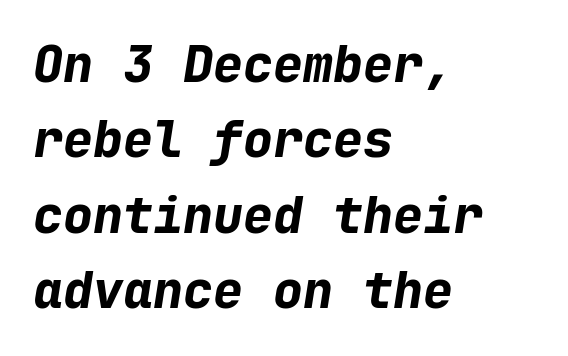
{"italic": "yes", "lean": "right", "slant_degrees": 9, "bold": "yes", "weight": "bold", "width": "normal", "stroke_contrast": "low", "x_height": "medium", "monospaced": "yes", "underline": "no", "align": "left", "line_spacing": "normal", "line_spacing_ratio": 1.51, "letter_spacing": "normal", "letter_spacing_em": 0.0, "glyph_px": 50}
